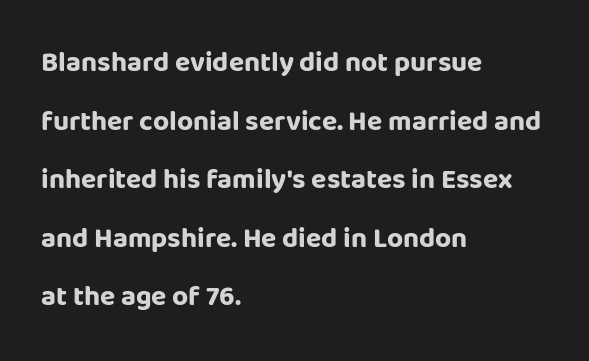
The image shows 28 px bold sans-serif type, upright; set left-aligned, loose line spacing (2.09x), normal letter spacing, not underlined; low stroke contrast and a large x-height.
